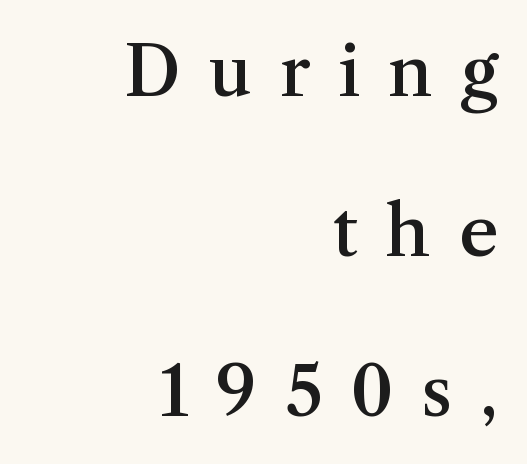
Does extra space separate the letters? Yes, quite a lot of it. Ordinary non-slanted type is in use. Type without underlining. The face used here is a semibold: visibly heavier than regular, lighter than bold.
